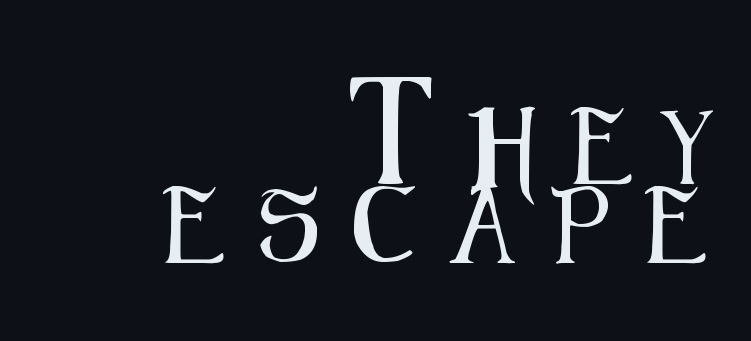
The ragged edge is on the left, which tells us the setting is flush right. When letters stand straight like this, we call the style roman or upright. These lines huddle together more closely than default settings would place them. This sample has the flowing, uneven cadence of proportional lettering. The face used here is rendered with a markedly widened letterfit.
